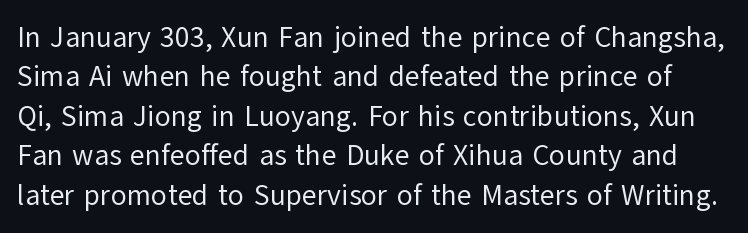
The image shows 29 px regular-weight sans-serif type, upright; set normal line spacing (1.36x), normal letter spacing, not underlined; low stroke contrast and a medium x-height.
